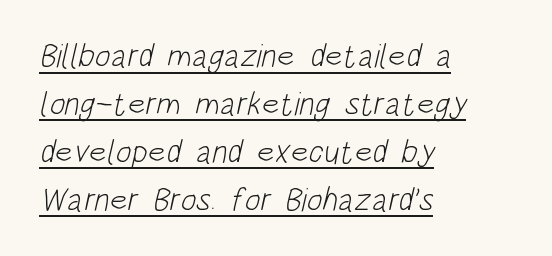
Q: Is the text bold? A: No.
Q: Is the typeface a serif or a sans-serif typeface? A: Sans-serif.
Q: Is the text underlined? A: Yes.
Q: How is the paragraph aligned? A: Left-aligned.
Q: Is the spacing between letters normal or unusually wide? A: Normal.
Q: Is the spacing between lines tight, normal or loose? A: Normal.
Q: Width (condensed, normal, or wide)? A: Condensed.
Q: Stroke contrast? A: Low.
Q: x-height? A: Large.
Q: Monospaced? A: No.
